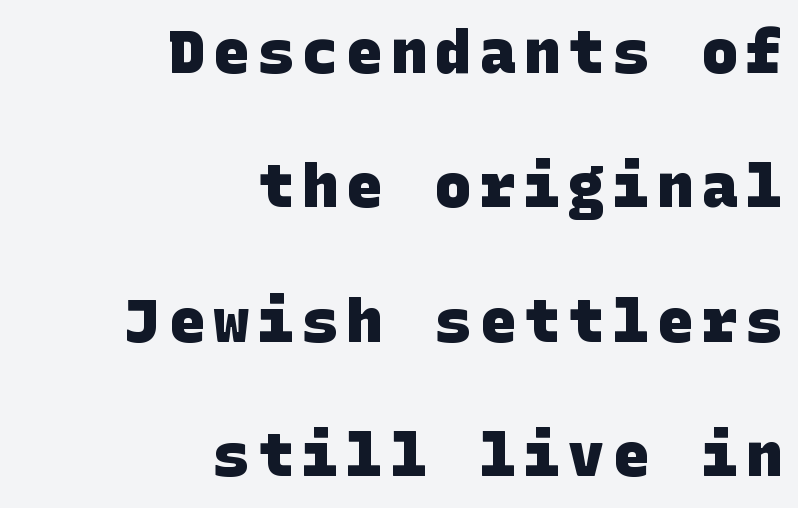
The image shows 60 px heavy sans-serif type; set right-aligned, loose line spacing (2.24x), not underlined; low stroke contrast and a large x-height.
